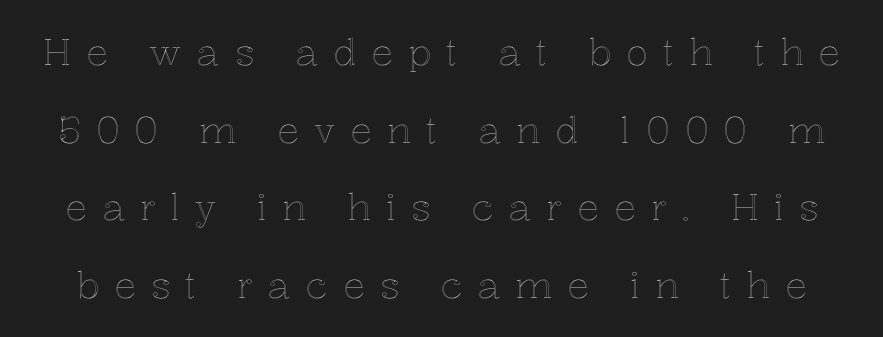
Q: Is the text italic (slanted)? A: No, it is upright.
Q: Is the text underlined? A: No.
Q: Is the spacing between letters normal or unusually wide? A: Unusually wide.
Q: Is the spacing between lines tight, normal or loose? A: Loose.
Q: Width (condensed, normal, or wide)? A: Normal.
Q: x-height? A: Medium.
Q: Monospaced? A: No.
